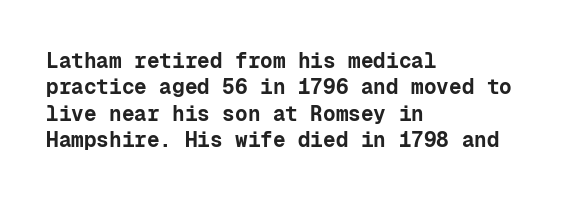
{"italic": "no", "bold": "yes", "underline": "no", "align": "left", "line_spacing": "normal", "line_spacing_ratio": 1.26, "letter_spacing": "normal", "letter_spacing_em": 0.0, "glyph_px": 21}
